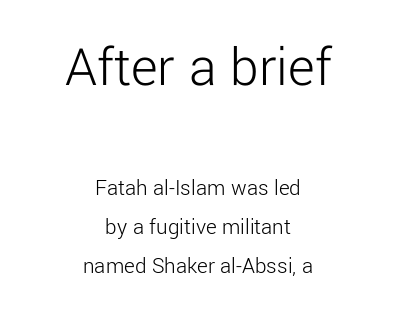
{"serif": "no", "italic": "no", "bold": "no", "weight": "light", "width": "normal", "stroke_contrast": "low", "x_height": "medium", "monospaced": "no", "underline": "no", "align": "center", "line_spacing": "normal", "line_spacing_ratio": 1.69, "letter_spacing": "normal", "letter_spacing_em": 0.0, "larger_block": "first", "size_ratio": 2.48, "glyph_px": 57}
